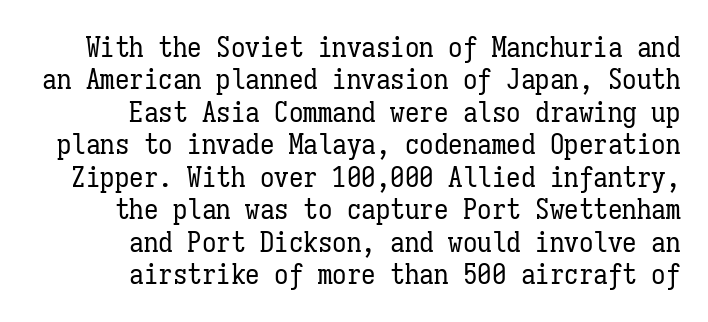
The image shows 29 px regular-weight, condensed type, upright, monospaced; set right-aligned, tight line spacing (1.12x), normal letter spacing, not underlined; low stroke contrast and a medium x-height.
